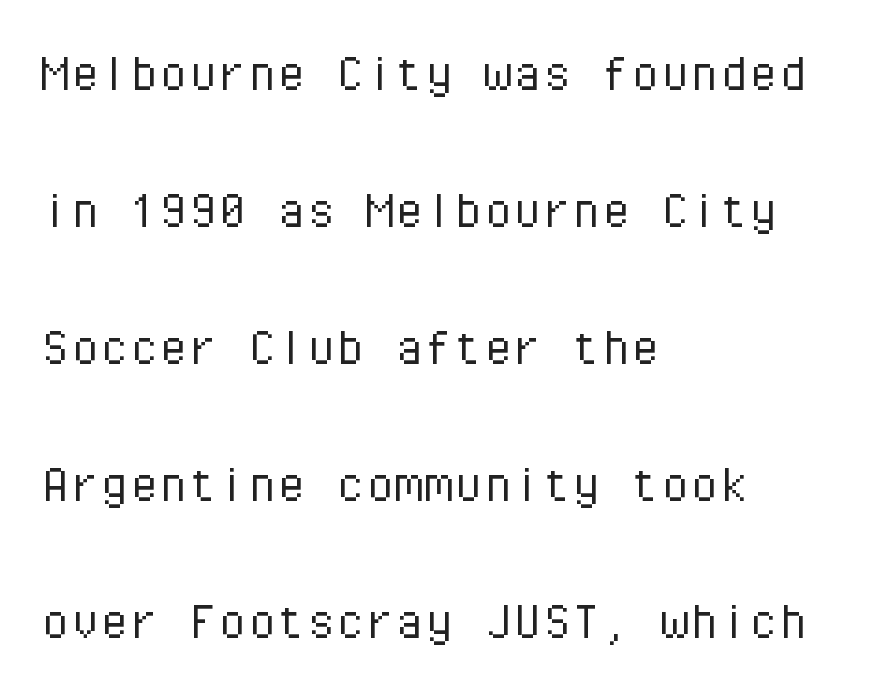
If you drew a ruler down the left edge, every line would touch it. Vertical stems look standard width or narrower in stroke. Type without underlining. Monospaced: the letters line up in strict vertical columns. It's the straight-up-and-down kind of type.
